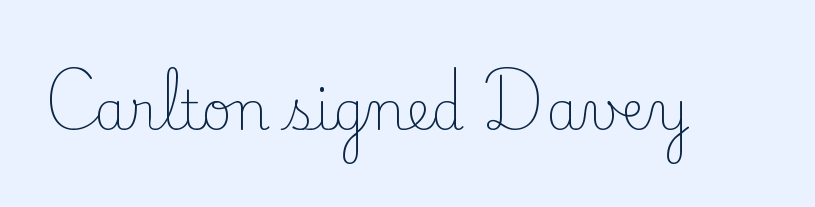
{"serif": "yes", "italic": "no", "bold": "no", "weight": "light", "width": "normal", "stroke_contrast": "low", "x_height": "small", "monospaced": "no", "underline": "no", "letter_spacing": "normal", "letter_spacing_em": 0.0, "glyph_px": 53}
